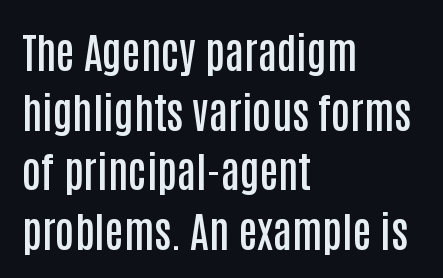
{"serif": "no", "italic": "no", "bold": "semi", "weight": "semibold", "width": "condensed", "stroke_contrast": "low", "x_height": "large", "monospaced": "no", "underline": "no", "align": "left", "line_spacing": "normal", "line_spacing_ratio": 1.42, "letter_spacing": "normal", "letter_spacing_em": 0.0, "glyph_px": 42}
